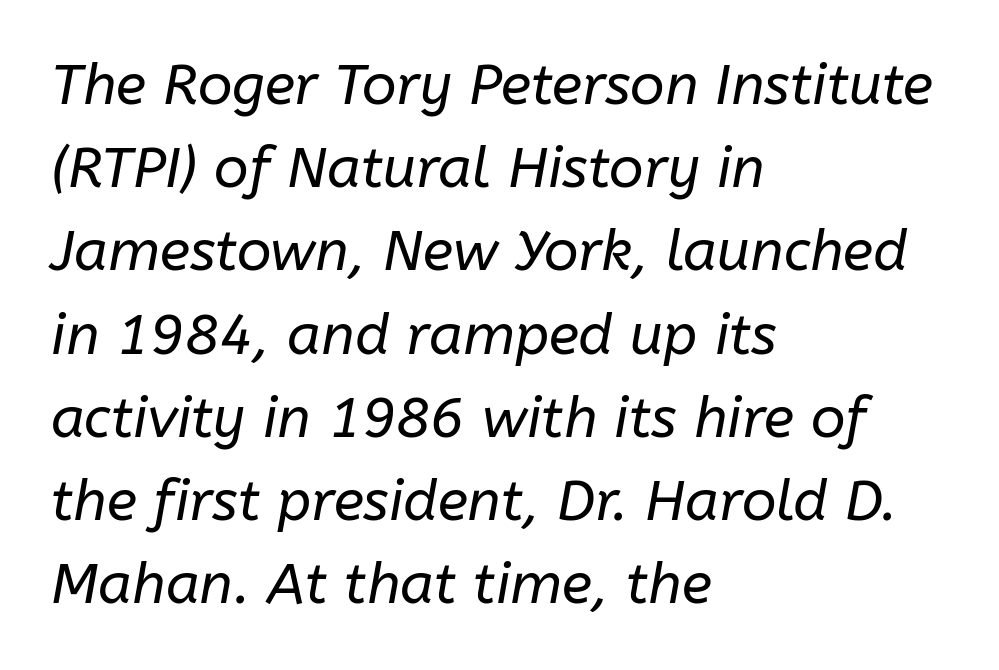
{"italic": "yes", "lean": "right", "slant_degrees": 10, "bold": "no", "weight": "regular", "width": "normal", "stroke_contrast": "low", "x_height": "medium", "monospaced": "no", "underline": "no", "align": "left", "line_spacing": "normal", "line_spacing_ratio": 1.46, "letter_spacing": "normal", "letter_spacing_em": 0.0, "glyph_px": 57}
